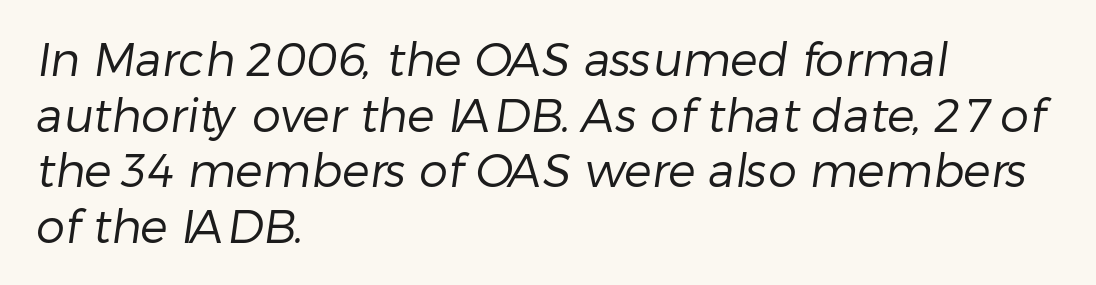
Q: Is the text bold? A: No.
Q: Is the typeface a serif or a sans-serif typeface? A: Sans-serif.
Q: Is the text underlined? A: No.
Q: How is the paragraph aligned? A: Left-aligned.
Q: Is the spacing between letters normal or unusually wide? A: Normal.
Q: Width (condensed, normal, or wide)? A: Normal.
Q: Stroke contrast? A: Low.
Q: x-height? A: Medium.
Q: Monospaced? A: No.
